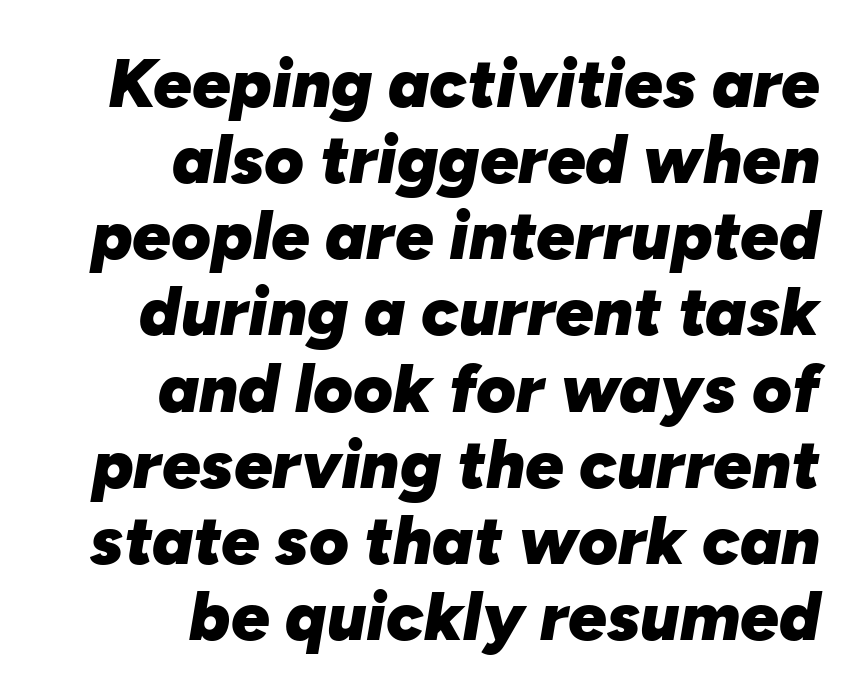
The passage shown is typed in a proportional face where columns would drift. The space between consecutive lines is stingy. A full-strength bold gives these letters their thick strokes. These lines keep a tight, regular rhythm from letter to letter.
